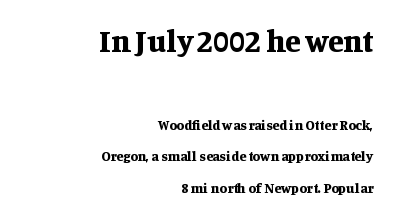
{"serif": "yes", "italic": "no", "bold": "yes", "weight": "bold", "width": "normal", "stroke_contrast": "medium", "x_height": "large", "monospaced": "no", "underline": "no", "align": "right", "line_spacing": "loose", "line_spacing_ratio": 2.26, "letter_spacing": "normal", "letter_spacing_em": 0.0, "larger_block": "first", "size_ratio": 2.21, "glyph_px": 31}
